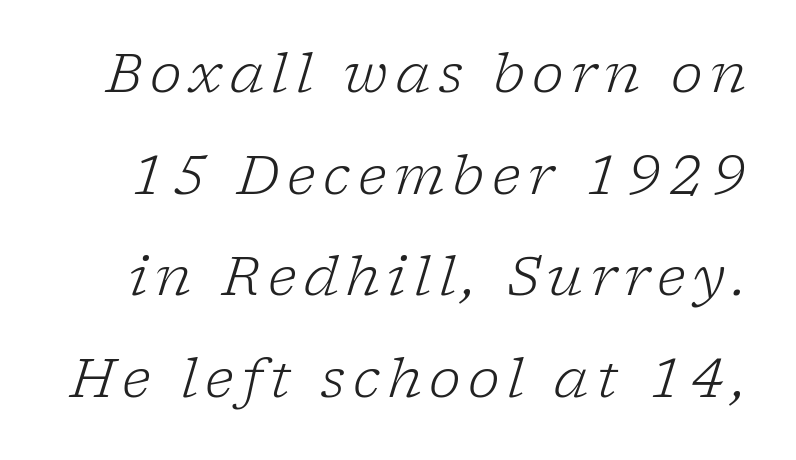
Check where the strokes stop: tiny serifs finish them off. Varying glyph widths throughout — classic text-font behaviour. The face looks like a standard text weight, possibly lighter. The lettering tilts uniformly, giving the passage an italic look. Any mark beneath the type? The region is blank.
